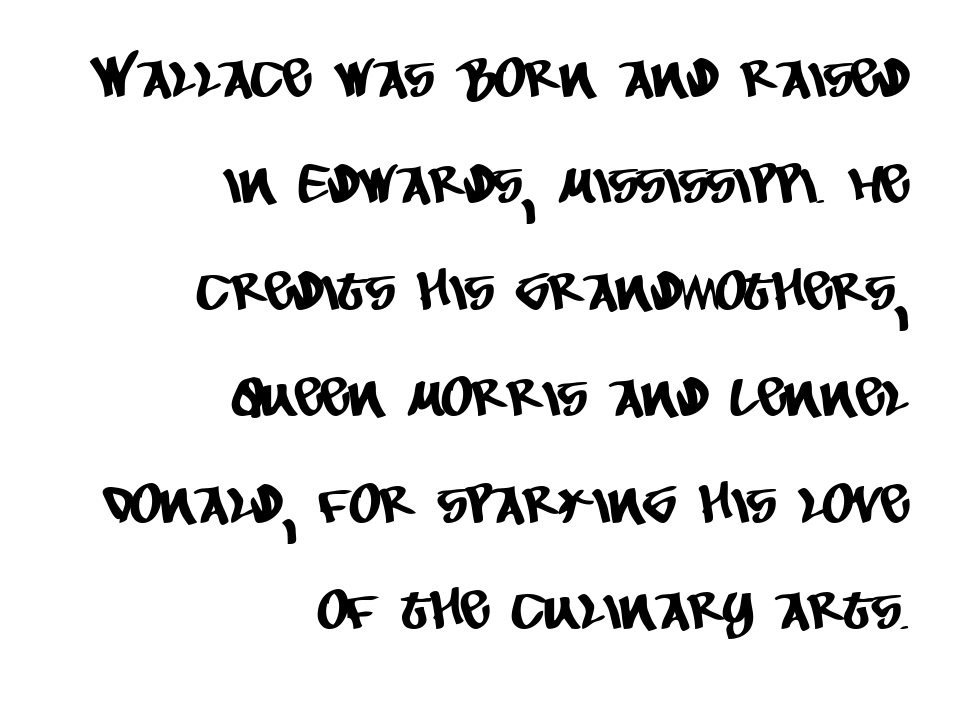
The image shows 54 px condensed sans-serif type; set right-aligned, loose line spacing (1.97x), normal letter spacing, not underlined; low stroke contrast and a large x-height.
